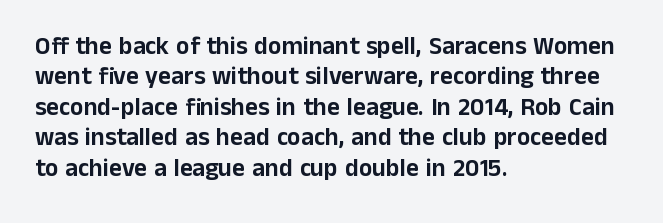
The image shows 25 px text type, upright; set left-aligned, line spacing 1.22x, normal letter spacing, not underlined.
